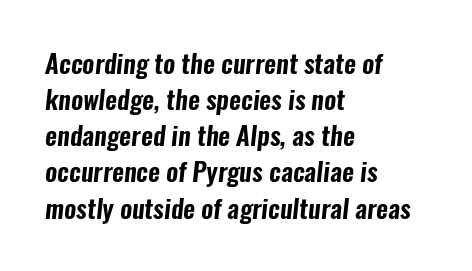
The image shows 26 px text type; set left-aligned, normal line spacing (1.39x), normal letter spacing, not underlined.
